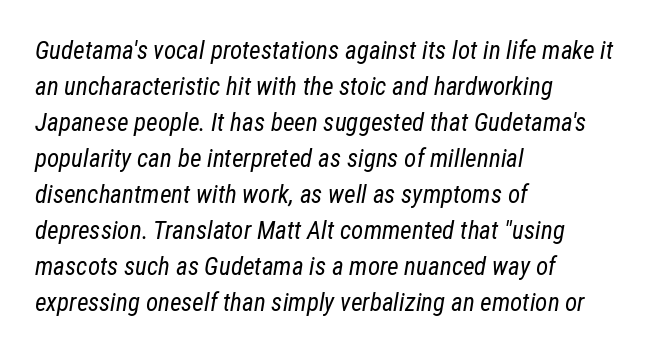
Q: Is the text bold? A: No.
Q: Is the text italic (slanted)? A: Yes, it leans right by about 12 degrees.
Q: Is the text underlined? A: No.
Q: How is the paragraph aligned? A: Left-aligned.
Q: Is the spacing between letters normal or unusually wide? A: Normal.
Q: Is the spacing between lines tight, normal or loose? A: Normal.
